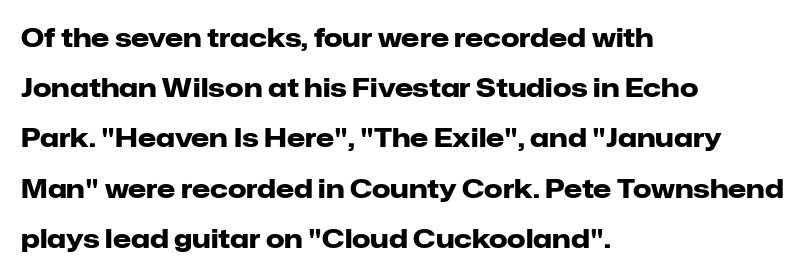
Q: Is the text bold? A: Yes.
Q: Is the text italic (slanted)? A: No, it is upright.
Q: Is the text underlined? A: No.
Q: How is the paragraph aligned? A: Left-aligned.
Q: Is the spacing between letters normal or unusually wide? A: Normal.
Q: Is the spacing between lines tight, normal or loose? A: Loose.
